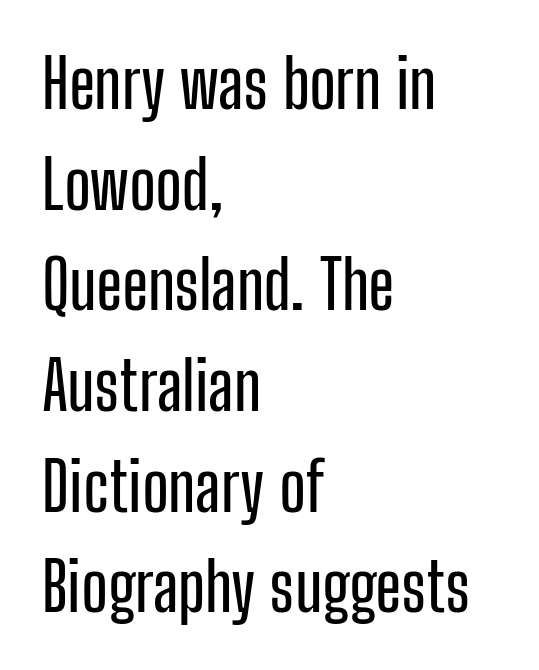
The image shows 68 px condensed sans-serif type, upright; set left-aligned, normal line spacing (1.48x), normal letter spacing, not underlined; low stroke contrast and a medium x-height.
